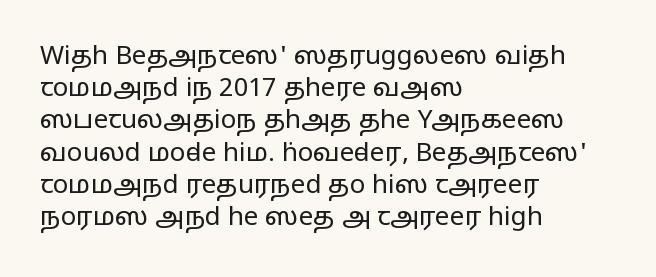
Q: Is the text bold? A: No.
Q: Is the text italic (slanted)? A: No, it is upright.
Q: Is the text underlined? A: No.
Q: How is the paragraph aligned? A: Left-aligned.
Q: Is the spacing between letters normal or unusually wide? A: Normal.
